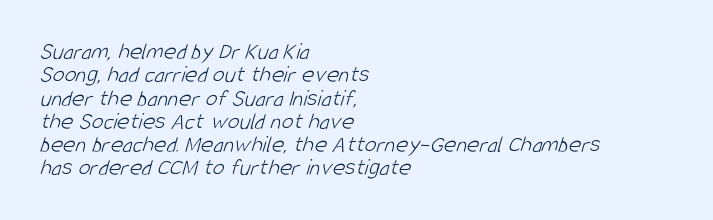
The image shows 24 px text type; set left-aligned, tight line spacing (0.97x), normal letter spacing, not underlined.
